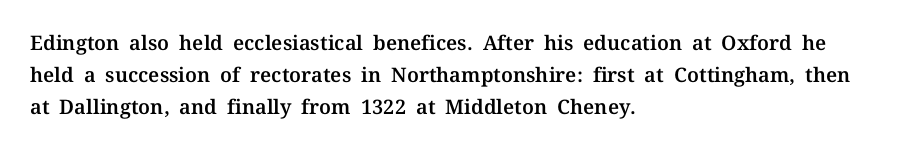
Q: Is the text italic (slanted)? A: No, it is upright.
Q: Is the text underlined? A: No.
Q: How is the paragraph aligned? A: Left-aligned.
Q: Is the spacing between letters normal or unusually wide? A: Normal.
Q: Is the spacing between lines tight, normal or loose? A: Normal.
